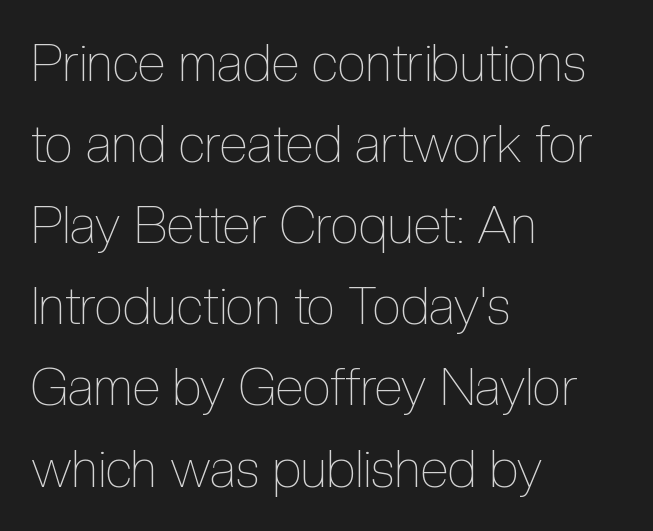
Just letters on the line, the space beneath them empty. Horizontal alignment here is leftward, the default for most running prose. The letters stand upright; this is a roman face. No heavy texture on the line: the type isn't bold.
